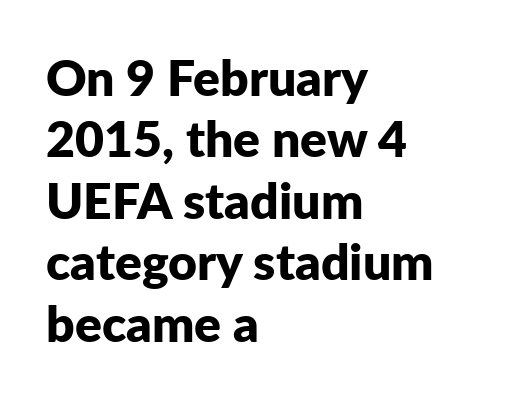
The image shows 50 px bold sans-serif type, upright; set left-aligned, line spacing 1.23x, normal letter spacing, not underlined; low stroke contrast and a medium x-height.
